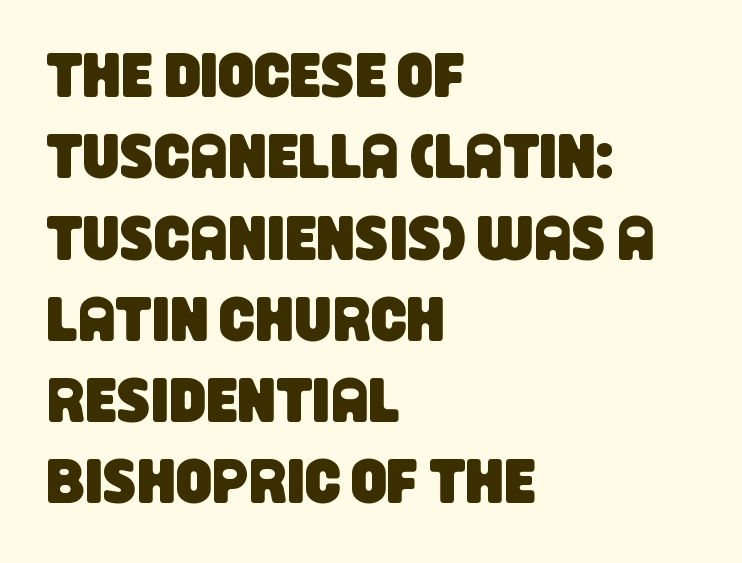
{"serif": "no", "width": "condensed", "stroke_contrast": "low", "x_height": "large", "monospaced": "no", "underline": "no", "align": "left", "line_spacing": "normal", "line_spacing_ratio": 1.29, "letter_spacing": "normal", "letter_spacing_em": 0.0, "glyph_px": 63}
